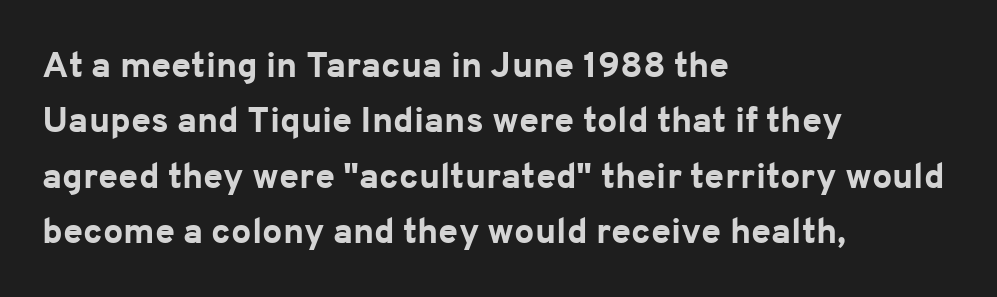
Q: Is the text bold? A: Yes.
Q: Is the text italic (slanted)? A: No, it is upright.
Q: Is the typeface a serif or a sans-serif typeface? A: Sans-serif.
Q: Is the text underlined? A: No.
Q: How is the paragraph aligned? A: Left-aligned.
Q: Is the spacing between letters normal or unusually wide? A: Normal.
Q: Is the spacing between lines tight, normal or loose? A: Normal.
Q: Width (condensed, normal, or wide)? A: Normal.
Q: Stroke contrast? A: Low.
Q: x-height? A: Medium.
Q: Monospaced? A: No.
